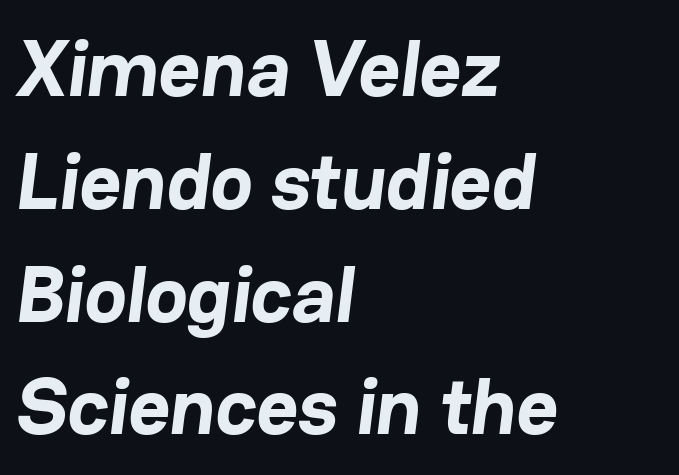
Does the weight exceed regular? Yes, all the way to bold. You could call the tracking neutral — neither tight nor loose. The font family rendered here belongs to the sans-serif group. These lines are set flush left with a ragged right edge. The passage shown is typed in a proportional face where columns would drift. The glyphs are unaccompanied by any horizontal stroke below them.
